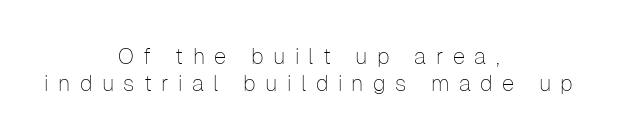
The image shows 22 px text type, upright; set centered, normal line spacing (1.25x), unusually wide letter spacing (+0.43 em), not underlined.
